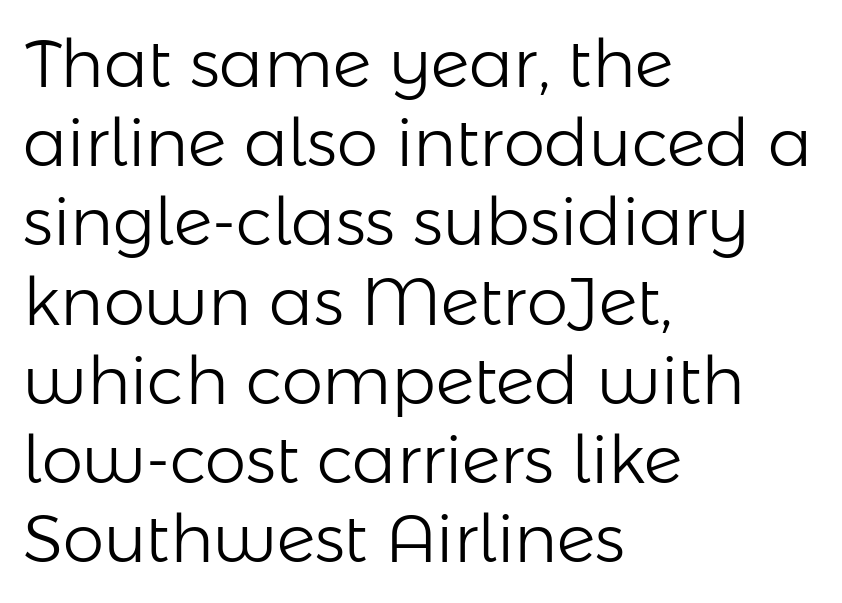
Looks like regular typesetting: each glyph gets only the width it needs. Regarding serifs, this sample does without them. Observe the ordinary spacing: letters are neighbours, not strangers. Unlike italic type, these characters show no tilt at all. The cut favours lightness, reaching ordinary text weight at its darkest. Descenders hang freely into open space.
